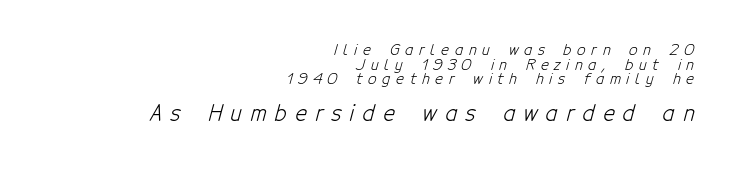
Q: Is the text bold? A: No.
Q: Is the text underlined? A: No.
Q: How is the paragraph aligned? A: Right-aligned.
Q: Is the spacing between letters normal or unusually wide? A: Unusually wide.
Q: Is the spacing between lines tight, normal or loose? A: Tight.
Q: Which block of text is set in a larger size, the first (top) or the second (bottom)? A: The second (bottom) one.
